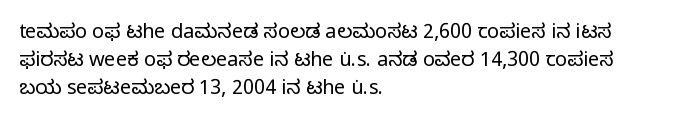
Nothing heavy about these letters — not bold at all. Compared with a centered layout, this one pins lines to the left instead. Spacing between characters is what you'd get straight out of the box. Posture: vertical. Anything drawn beneath the words? Only blank space.
